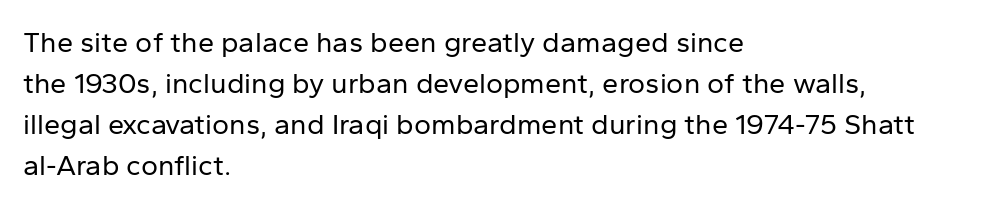
Q: Is the text bold? A: No.
Q: Is the text italic (slanted)? A: No, it is upright.
Q: Is the typeface a serif or a sans-serif typeface? A: Sans-serif.
Q: Is the text underlined? A: No.
Q: How is the paragraph aligned? A: Left-aligned.
Q: Is the spacing between letters normal or unusually wide? A: Normal.
Q: Is the spacing between lines tight, normal or loose? A: Normal.
Q: Width (condensed, normal, or wide)? A: Normal.
Q: Stroke contrast? A: Low.
Q: x-height? A: Medium.
Q: Monospaced? A: No.
